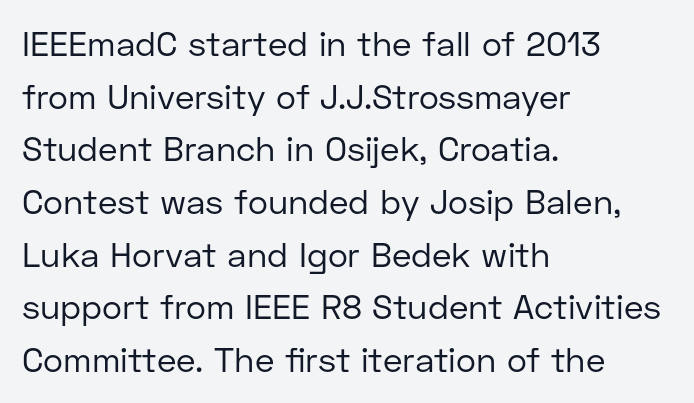
Q: Is the text bold? A: No.
Q: Is the text italic (slanted)? A: No, it is upright.
Q: Is the typeface a serif or a sans-serif typeface? A: Sans-serif.
Q: Is the text underlined? A: No.
Q: How is the paragraph aligned? A: Left-aligned.
Q: Is the spacing between letters normal or unusually wide? A: Normal.
Q: Is the spacing between lines tight, normal or loose? A: Normal.
Q: Width (condensed, normal, or wide)? A: Normal.
Q: Stroke contrast? A: Low.
Q: x-height? A: Medium.
Q: Monospaced? A: No.
